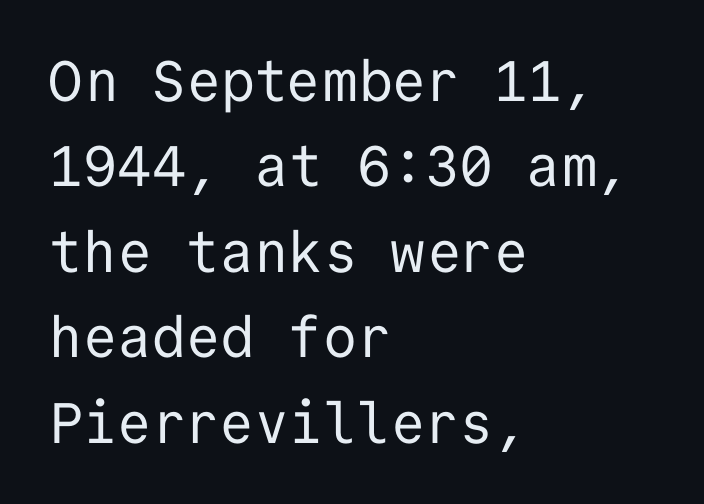
{"serif": "no", "italic": "no", "bold": "no", "weight": "regular", "width": "normal", "stroke_contrast": "low", "x_height": "medium", "monospaced": "yes", "underline": "no", "align": "left", "line_spacing": "normal", "line_spacing_ratio": 1.5, "letter_spacing": "normal", "letter_spacing_em": 0.0, "glyph_px": 57}
